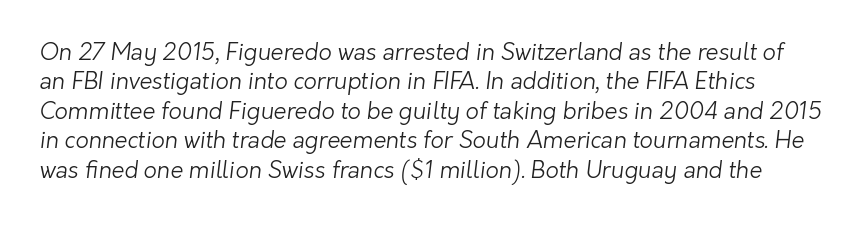
These glyphs show unthickened strokes, regular width or finer. Descenders are the only things crossing below the line. Nothing unusual about the tracking: characters are spaced as the font intends. Leading: standard.
